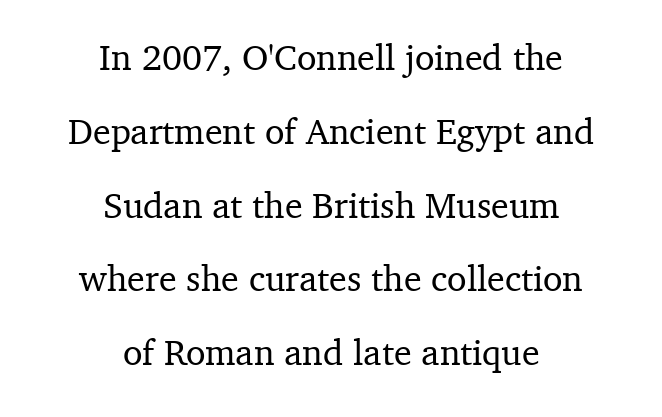
{"serif": "yes", "italic": "no", "width": "normal", "stroke_contrast": "medium", "x_height": "medium", "monospaced": "no", "underline": "no", "align": "center", "line_spacing": "loose", "line_spacing_ratio": 2.05, "letter_spacing": "normal", "letter_spacing_em": 0.0, "glyph_px": 36}
